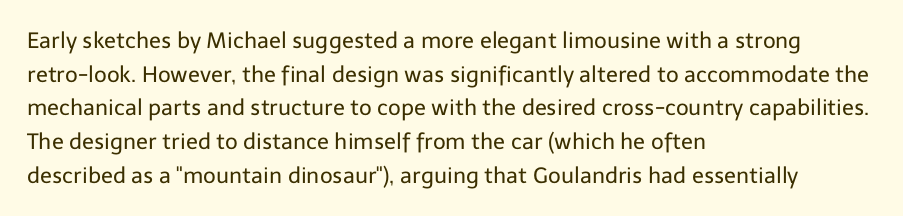
Unbolded letterforms with no extra heft. The letterforms sit shoulder to shoulder at normal distance. Line spacing here is normal. Glance below the letters and you will spot only blank space. Visually the block forms a straight wall on the left and a jagged coastline on the right.
